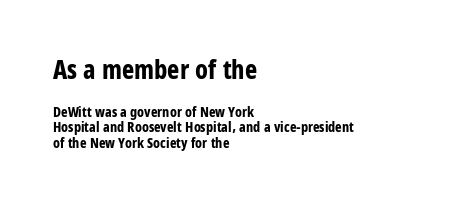
{"italic": "no", "bold": "yes", "underline": "no", "align": "left", "line_spacing": "tight", "line_spacing_ratio": 1.11, "letter_spacing": "normal", "letter_spacing_em": 0.0, "larger_block": "first", "size_ratio": 1.86, "glyph_px": 26}
